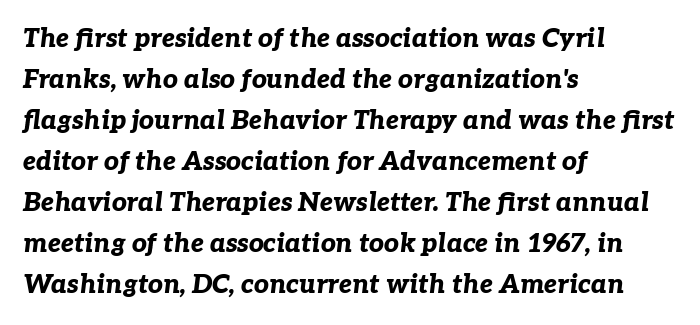
Q: Is the text bold? A: Yes.
Q: Is the text italic (slanted)? A: Yes, it leans right by about 7 degrees.
Q: Is the text underlined? A: No.
Q: How is the paragraph aligned? A: Left-aligned.
Q: Is the spacing between letters normal or unusually wide? A: Normal.
Q: Is the spacing between lines tight, normal or loose? A: Normal.
